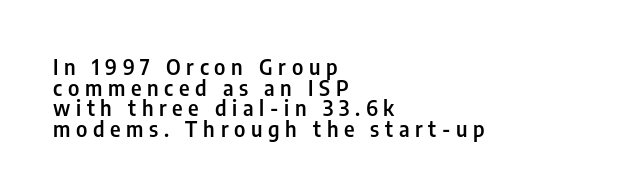
{"italic": "no", "bold": "semi", "underline": "no", "align": "left", "line_spacing": "tight", "line_spacing_ratio": 0.98, "letter_spacing": "wide", "letter_spacing_em": 0.27, "glyph_px": 21}
